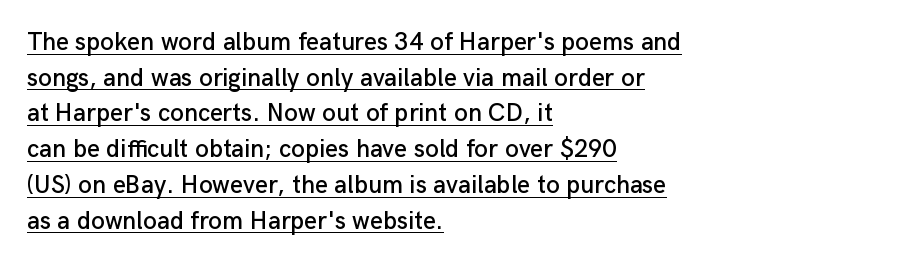
Q: Is the text italic (slanted)? A: No, it is upright.
Q: Is the text underlined? A: Yes.
Q: How is the paragraph aligned? A: Left-aligned.
Q: Is the spacing between letters normal or unusually wide? A: Normal.
Q: Is the spacing between lines tight, normal or loose? A: Normal.
